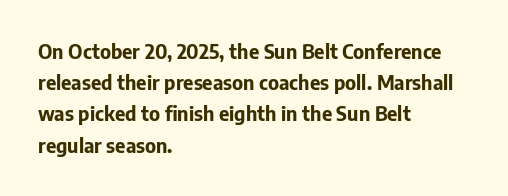
The image shows 20 px bold type, upright; set left-aligned, normal line spacing (1.56x), normal letter spacing, not underlined.
